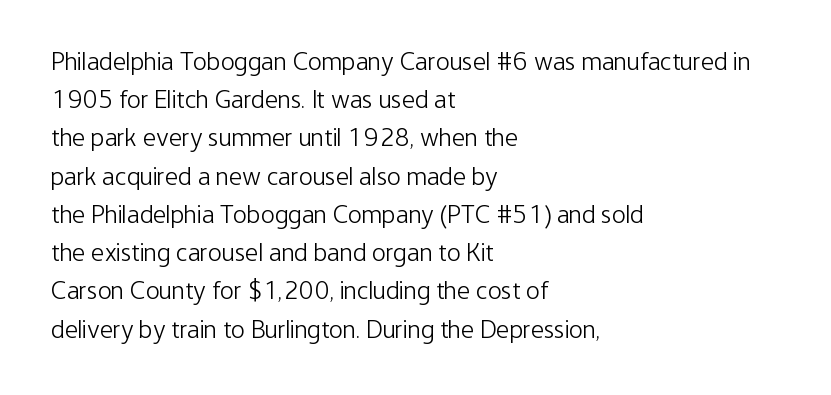
The vertical gap from one line to the next is medium. Quick note: underline off. The characters are drawn with everyday or finer stroke widths. A typesetter would mark this as roman, not italic. Caption: multi-line text, flush left, ragged right.
